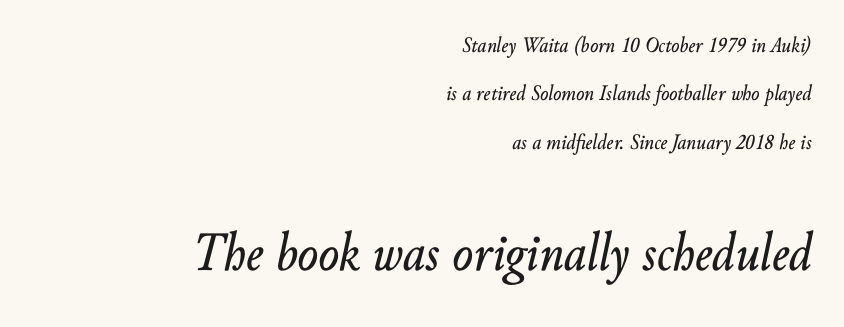
A bare baseline throughout the passage. The rendering keeps characters at their native spacing. In this sample the second text group is rendered at the bigger scale. Proportional: the letters do not fall into vertical columns. These lines are set flush right with a ragged left edge.
